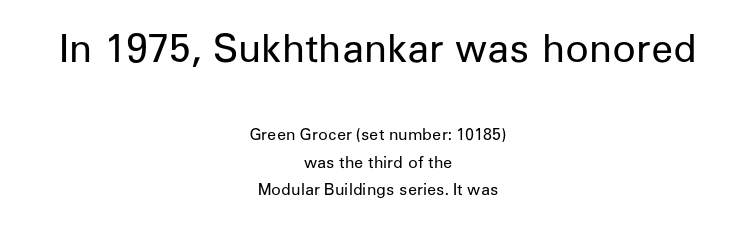
{"serif": "no", "italic": "no", "bold": "no", "weight": "regular", "width": "normal", "stroke_contrast": "low", "x_height": "medium", "monospaced": "no", "underline": "no", "align": "center", "line_spacing": "normal", "line_spacing_ratio": 1.7, "letter_spacing": "normal", "letter_spacing_em": 0.0, "larger_block": "first", "size_ratio": 2.44, "glyph_px": 39}
